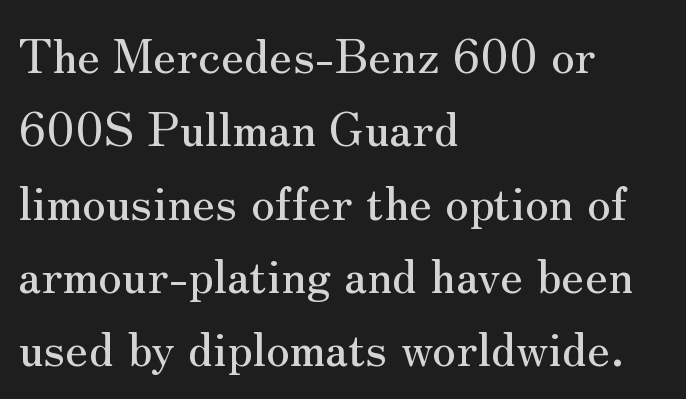
{"serif": "yes", "italic": "no", "width": "normal", "stroke_contrast": "medium", "x_height": "small", "monospaced": "no", "underline": "no", "align": "left", "line_spacing": "normal", "line_spacing_ratio": 1.56, "letter_spacing": "normal", "letter_spacing_em": 0.0, "glyph_px": 47}
